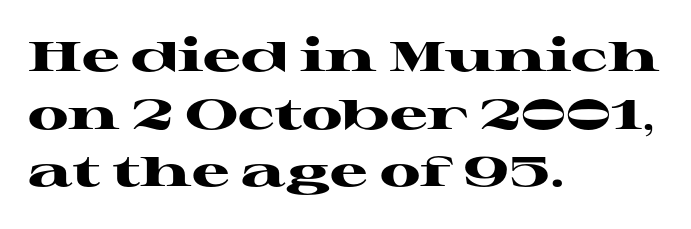
This sample keeps an unexceptional amount of space between lines. Lines of text with bare space underneath. The letters carry serifs — small finishing strokes at the ends of their stems. Line beginnings align vertically; line endings do not. As a designer I'd log this as weight 700, bold. This is the regular roman posture of the typeface.
